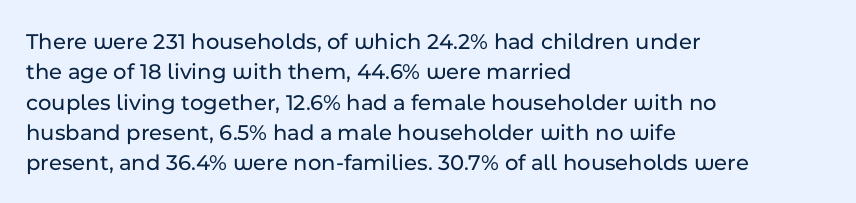
The face used here is rendered with its standard letterfit. These lines are set flush left with a ragged right edge. The glyphs are unaccompanied by any horizontal stroke below them. Normally led — the rows are evenly, conventionally spaced. Do the letters lean? They stand straight.
